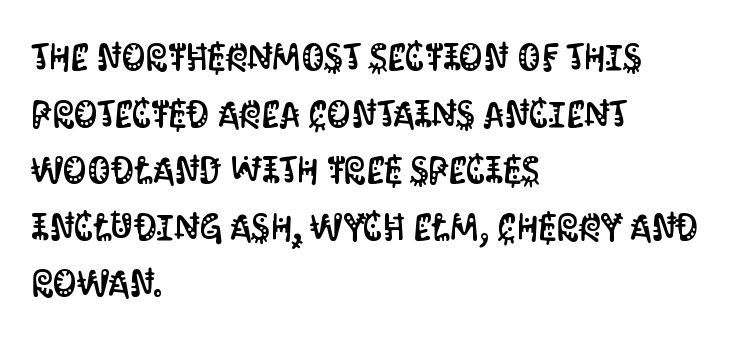
The image shows 37 px condensed sans-serif type, upright; set left-aligned, normal line spacing (1.53x), normal letter spacing, not underlined; medium stroke contrast and a large x-height.
